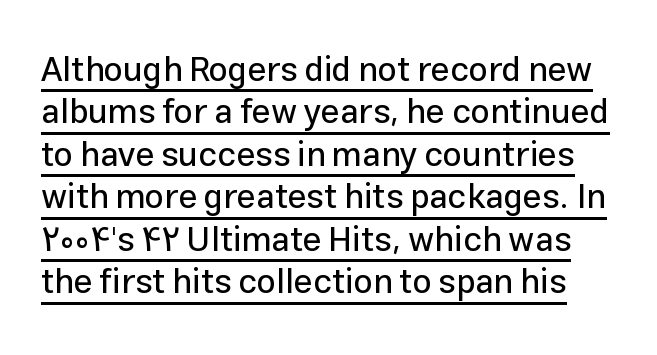
{"serif": "no", "italic": "no", "width": "normal", "stroke_contrast": "low", "x_height": "medium", "monospaced": "no", "underline": "yes", "line_spacing": "normal", "line_spacing_ratio": 1.25, "letter_spacing": "normal", "letter_spacing_em": 0.0, "glyph_px": 34}
